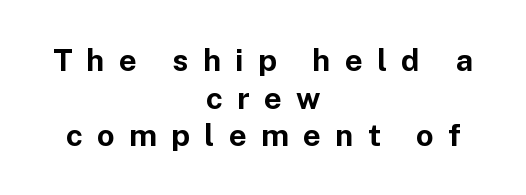
Q: Is the text bold? A: Yes.
Q: Is the text italic (slanted)? A: No, it is upright.
Q: Is the typeface a serif or a sans-serif typeface? A: Sans-serif.
Q: Is the text underlined? A: No.
Q: How is the paragraph aligned? A: Centered.
Q: Is the spacing between letters normal or unusually wide? A: Unusually wide.
Q: Width (condensed, normal, or wide)? A: Normal.
Q: Stroke contrast? A: Low.
Q: x-height? A: Medium.
Q: Monospaced? A: No.
